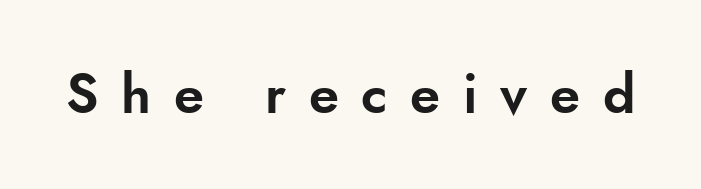
{"serif": "no", "italic": "no", "width": "normal", "stroke_contrast": "low", "x_height": "small", "monospaced": "no", "underline": "no", "letter_spacing": "wide", "letter_spacing_em": 0.42, "glyph_px": 54}
